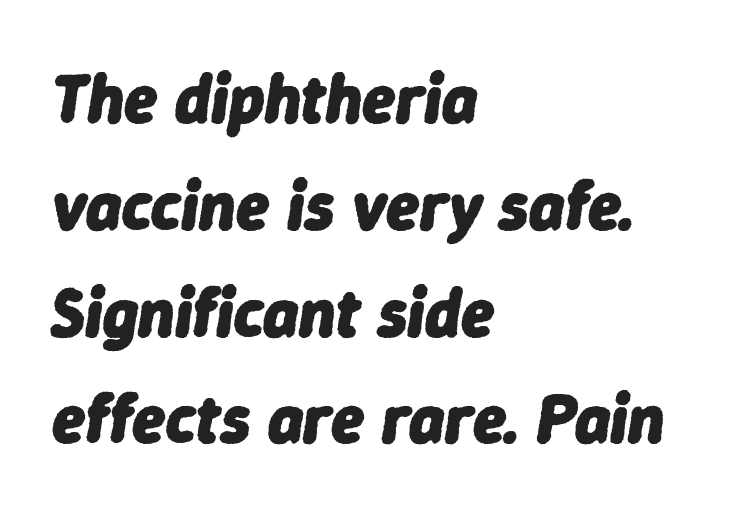
Q: Is the text bold? A: Yes.
Q: Is the text italic (slanted)? A: Yes, it leans right by about 9 degrees.
Q: Is the text underlined? A: No.
Q: How is the paragraph aligned? A: Left-aligned.
Q: Is the spacing between letters normal or unusually wide? A: Normal.
Q: Is the spacing between lines tight, normal or loose? A: Normal.
Q: Width (condensed, normal, or wide)? A: Normal.
Q: Stroke contrast? A: Low.
Q: x-height? A: Medium.
Q: Monospaced? A: No.
